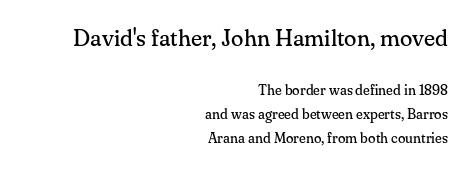
Think standard paragraph weight, or any step lighter than that. Every stem runs plumb, perpendicular to the baseline. Scale decreases going downward across the two blocks. Caption: standard tracking, unaltered. Caption: multi-line text, flush right, ragged left. The string is rendered with underlining switched off.
